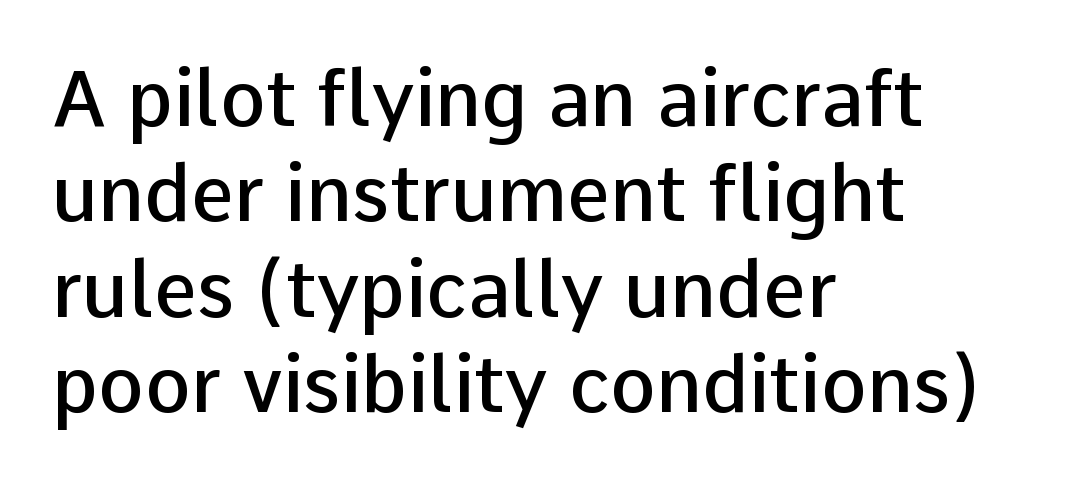
The image shows 77 px semibold sans-serif type, upright; set left-aligned, line spacing 1.24x, normal letter spacing, not underlined; low stroke contrast and a medium x-height.
